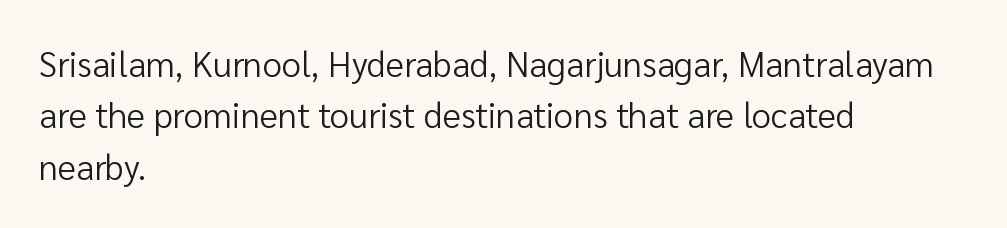
The image shows 35 px regular-weight sans-serif type, upright; set left-aligned, normal line spacing (1.47x), normal letter spacing, not underlined; low stroke contrast and a medium x-height.
